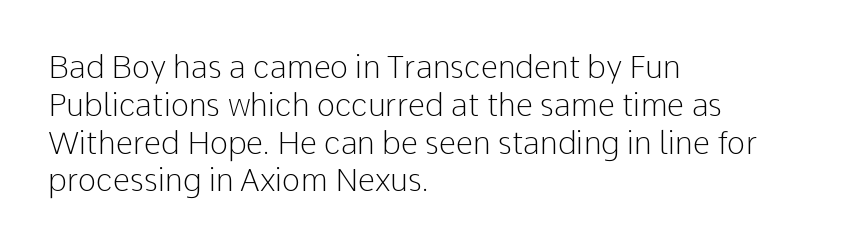
A quiet, ordinary-to-light weight characterises the typeface. The rendering shows plain stroke endings on the letterforms — a sans-serif design. No extra tracking has been applied to these lines. Letters rest on an invisible, unmarked baseline. The passage shown is typed in a proportional face where columns would drift. The lettering holds an erect, upright posture throughout.
